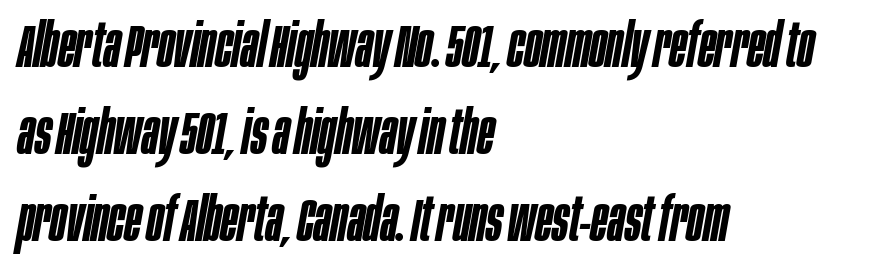
Q: Is the text bold? A: Semi-bold.
Q: Is the text italic (slanted)? A: Yes, it leans right by about 10 degrees.
Q: Is the text underlined? A: No.
Q: How is the paragraph aligned? A: Left-aligned.
Q: Is the spacing between letters normal or unusually wide? A: Normal.
Q: Is the spacing between lines tight, normal or loose? A: Normal.
Q: Width (condensed, normal, or wide)? A: Condensed.
Q: Stroke contrast? A: Low.
Q: x-height? A: Large.
Q: Monospaced? A: No.
